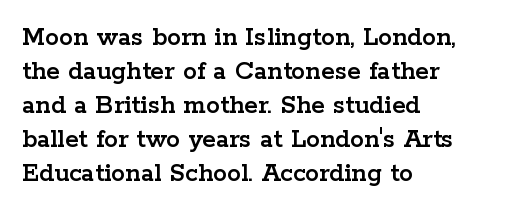
The image shows 28 px wide serif type, upright; set left-aligned, line spacing 1.21x, normal letter spacing, not underlined; low stroke contrast and a medium x-height.
